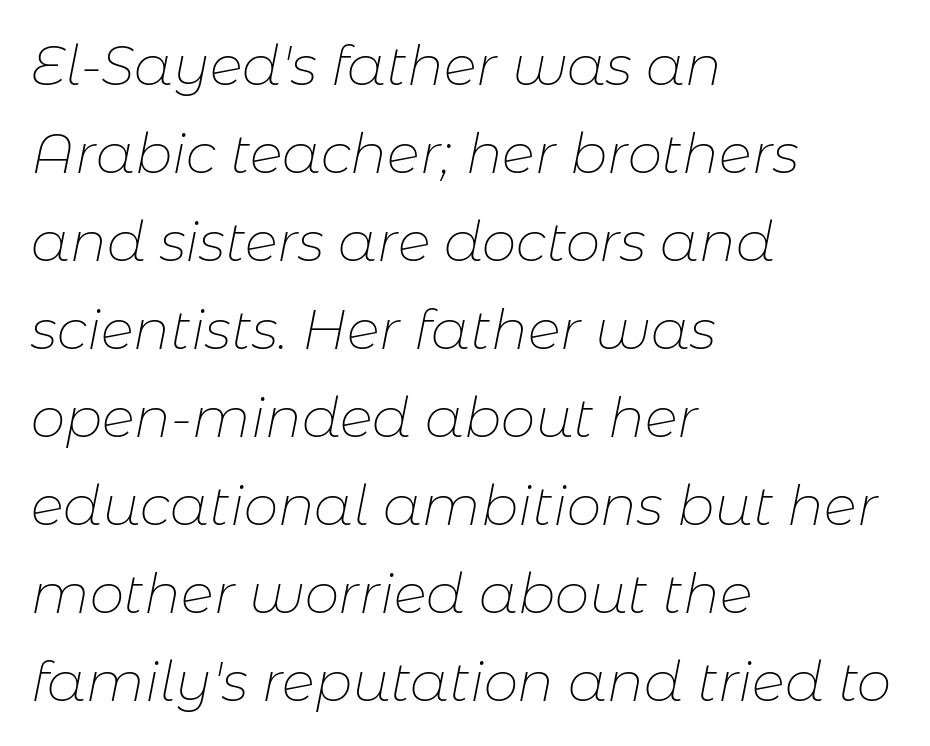
Q: Is the text bold? A: No.
Q: Is the text italic (slanted)? A: Yes, it leans right by about 11 degrees.
Q: Is the text underlined? A: No.
Q: How is the paragraph aligned? A: Left-aligned.
Q: Is the spacing between letters normal or unusually wide? A: Normal.
Q: Is the spacing between lines tight, normal or loose? A: Normal.
Q: Width (condensed, normal, or wide)? A: Normal.
Q: Stroke contrast? A: Low.
Q: x-height? A: Medium.
Q: Monospaced? A: No.
